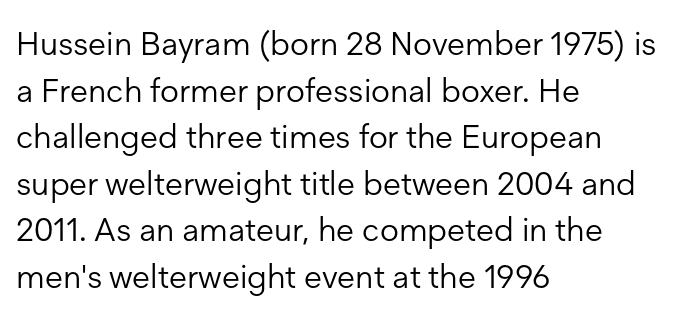
The image shows 33 px light sans-serif type, upright; set left-aligned, normal line spacing (1.41x), normal letter spacing, not underlined; low stroke contrast and a medium x-height.
